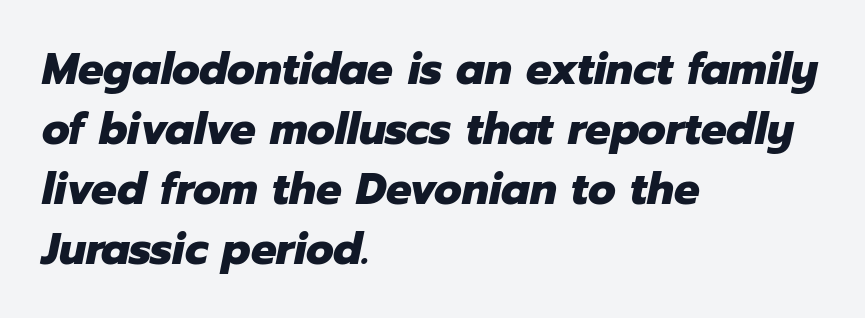
The image shows 45 px heavy type, italic (leaning right); set left-aligned, normal line spacing (1.33x), normal letter spacing, not underlined; low stroke contrast and a medium x-height.
